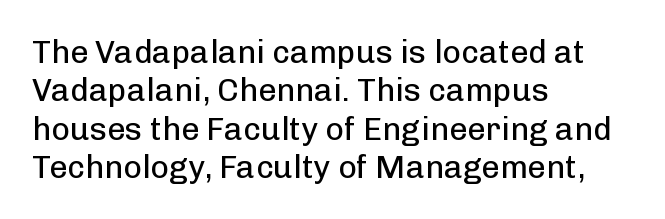
{"serif": "no", "italic": "no", "bold": "no", "weight": "regular", "width": "normal", "stroke_contrast": "low", "x_height": "medium", "monospaced": "no", "underline": "no", "align": "left", "line_spacing_ratio": 1.2, "letter_spacing": "normal", "letter_spacing_em": 0.0, "glyph_px": 32}
